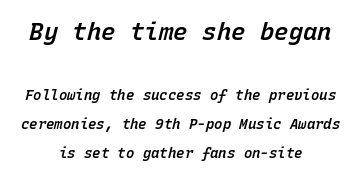
The setting favours the middle, as headings and verse often do. Italic: yes, the glyphs are oblique. Between one letter and the next there's only the usual sliver of space. Students, observe: this is what heavily led, spacious text looks like. This is the in-between weight designers call semibold or demi.
